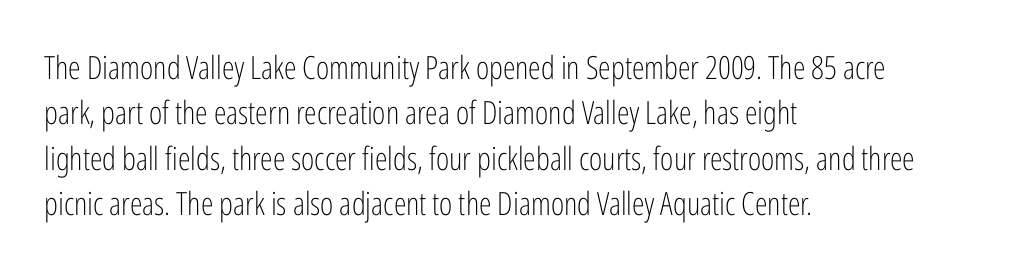
{"serif": "no", "italic": "no", "bold": "no", "weight": "light", "width": "condensed", "stroke_contrast": "low", "x_height": "medium", "monospaced": "no", "underline": "no", "align": "left", "line_spacing": "normal", "line_spacing_ratio": 1.42, "letter_spacing": "normal", "letter_spacing_em": 0.0, "glyph_px": 32}
